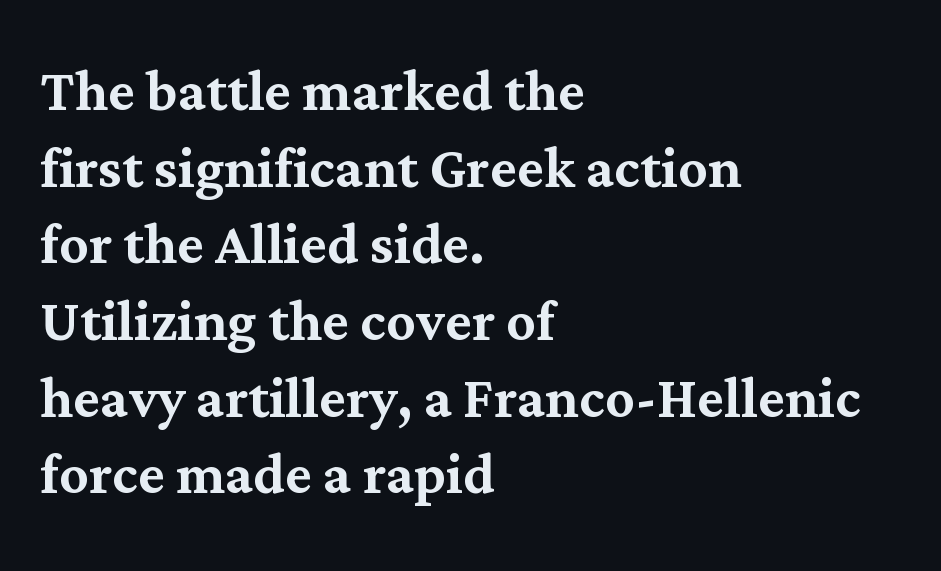
{"serif": "yes", "italic": "no", "width": "normal", "stroke_contrast": "medium", "x_height": "medium", "monospaced": "no", "underline": "no", "align": "left", "line_spacing": "tight", "line_spacing_ratio": 1.05, "letter_spacing": "normal", "letter_spacing_em": 0.0, "glyph_px": 73}
